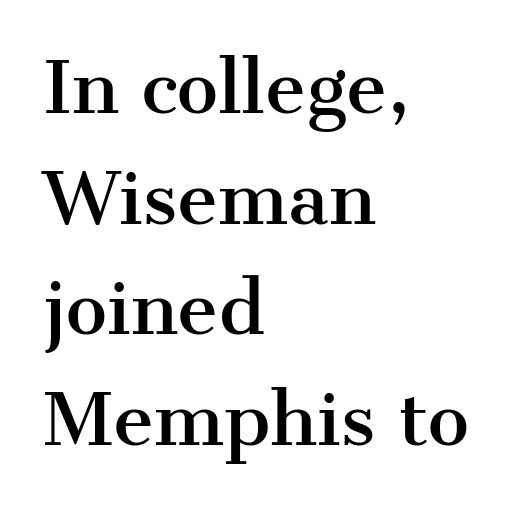
Rule under the text: the space is simply empty. Typographically, this falls in the serif category. The typesetter chose a ragged-right arrangement here. Proportional: the letters do not fall into vertical columns. The lettering holds an erect, upright posture throughout. Nobody touched the tracking dial on this one.
